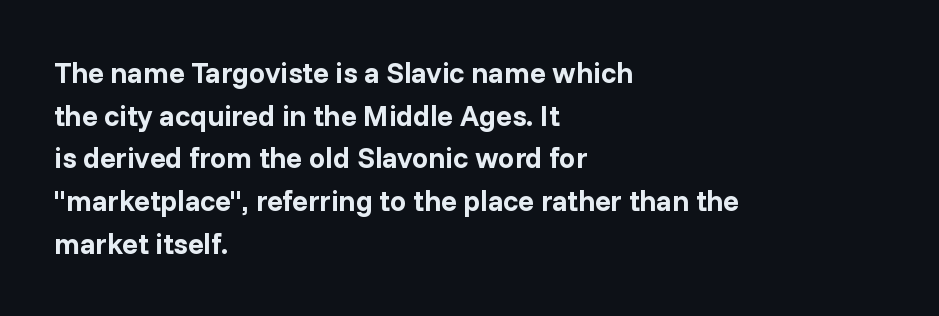
Q: Is the text bold? A: Yes.
Q: Is the text italic (slanted)? A: No, it is upright.
Q: Is the typeface a serif or a sans-serif typeface? A: Sans-serif.
Q: Is the text underlined? A: No.
Q: How is the paragraph aligned? A: Left-aligned.
Q: Is the spacing between letters normal or unusually wide? A: Normal.
Q: Is the spacing between lines tight, normal or loose? A: Normal.
Q: Width (condensed, normal, or wide)? A: Normal.
Q: Stroke contrast? A: Low.
Q: x-height? A: Medium.
Q: Monospaced? A: No.
